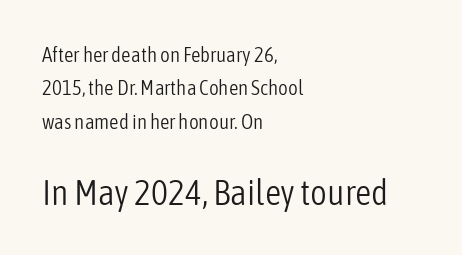
Q: Is the text bold? A: No.
Q: Is the text italic (slanted)? A: No, it is upright.
Q: Is the typeface a serif or a sans-serif typeface? A: Sans-serif.
Q: Is the text underlined? A: No.
Q: How is the paragraph aligned? A: Left-aligned.
Q: Is the spacing between letters normal or unusually wide? A: Normal.
Q: Is the spacing between lines tight, normal or loose? A: Normal.
Q: Which block of text is set in a larger size, the first (top) or the second (bottom)? A: The second (bottom) one.
Q: Width (condensed, normal, or wide)? A: Condensed.
Q: Stroke contrast? A: Low.
Q: x-height? A: Medium.
Q: Monospaced? A: No.
